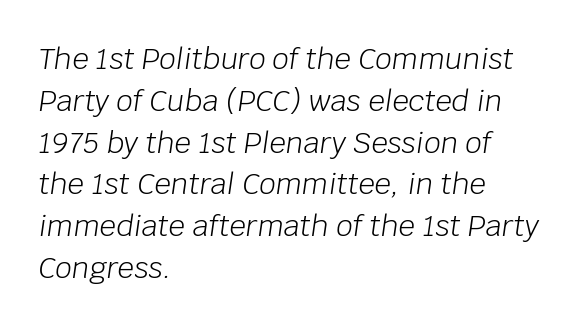
Each line starts at the same left margin while the right side varies. This rendering features lettering with no underline. Inter-character spacing is left at the font's built-in metrics. Horizontal bands of white between lines are of average thickness.
